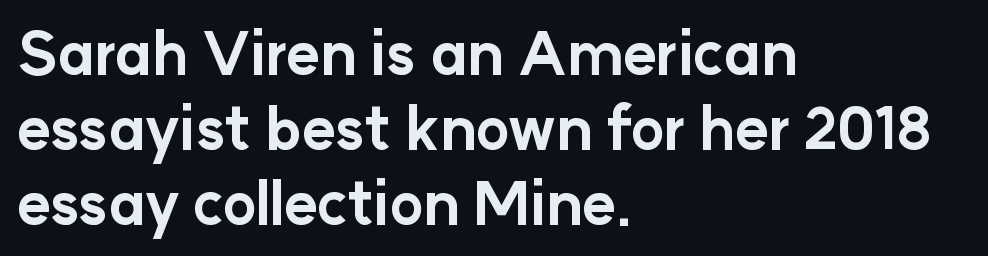
{"serif": "no", "italic": "no", "bold": "yes", "weight": "bold", "width": "normal", "stroke_contrast": "low", "x_height": "medium", "monospaced": "no", "underline": "no", "align": "left", "line_spacing": "normal", "line_spacing_ratio": 1.29, "letter_spacing": "normal", "letter_spacing_em": 0.0, "glyph_px": 58}
